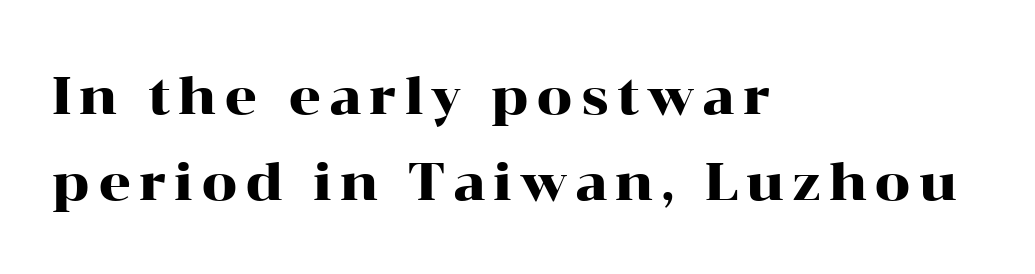
The image shows 51 px wide serif type, upright; set left-aligned, normal line spacing (1.68x), not underlined; high stroke contrast and a medium x-height.
